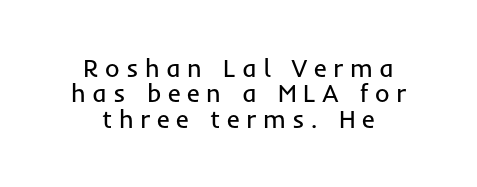
Q: Is the text bold? A: No.
Q: Is the text italic (slanted)? A: No, it is upright.
Q: Is the text underlined? A: No.
Q: How is the paragraph aligned? A: Centered.
Q: Is the spacing between letters normal or unusually wide? A: Unusually wide.
Q: Is the spacing between lines tight, normal or loose? A: Tight.
